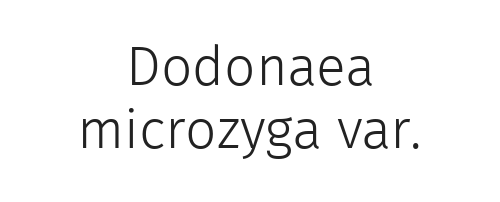
The image shows 55 px light sans-serif type, upright; set centered, tight line spacing (1.15x), normal letter spacing, not underlined; low stroke contrast and a medium x-height.
